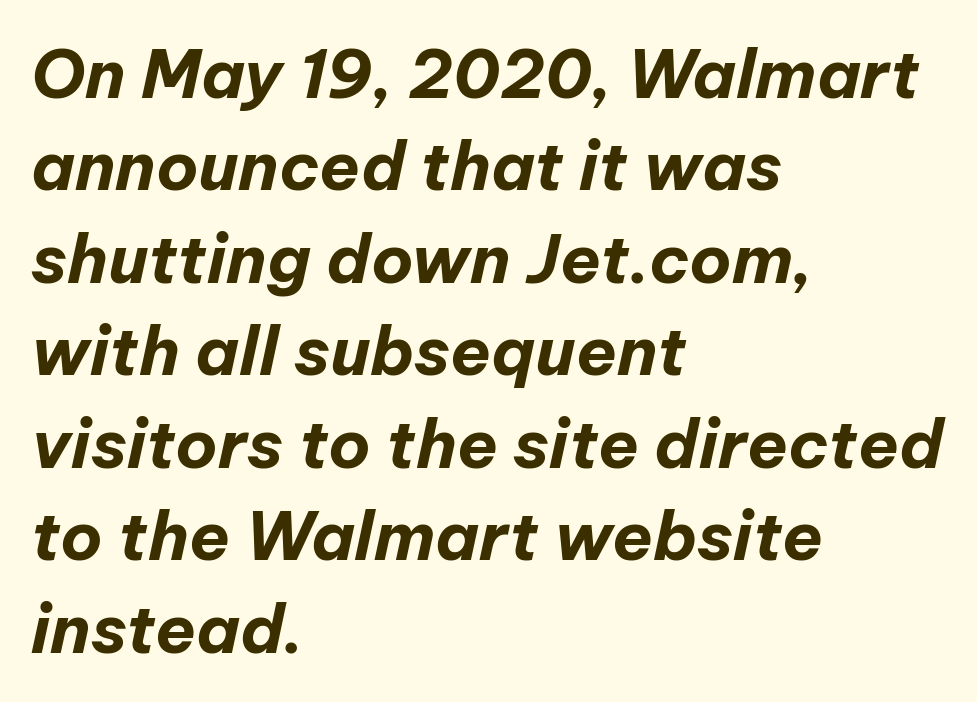
{"italic": "yes", "lean": "right", "slant_degrees": 12, "bold": "yes", "weight": "bold", "width": "normal", "stroke_contrast": "low", "x_height": "medium", "monospaced": "no", "underline": "no", "align": "left", "line_spacing": "normal", "line_spacing_ratio": 1.38, "letter_spacing": "normal", "letter_spacing_em": 0.0, "glyph_px": 67}
